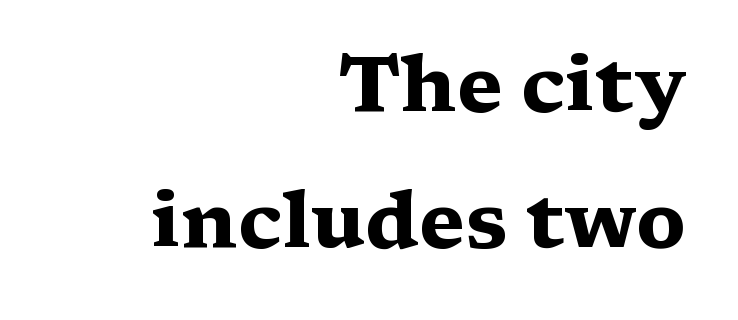
This sample uses plain, unmodified letter spacing. A bare baseline throughout the passage. All the whitespace from short lines collects on the left. Weight: bold. Unlike a clean sans, this face finishes its strokes with serifs.
